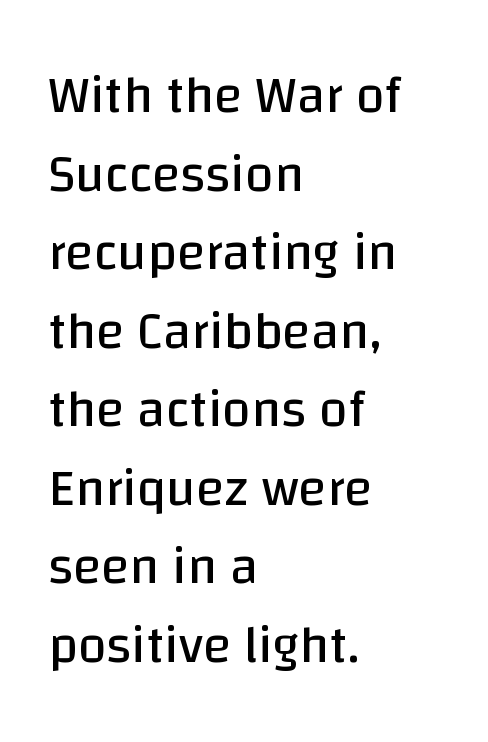
{"serif": "no", "italic": "no", "bold": "no", "weight": "regular", "width": "normal", "stroke_contrast": "low", "x_height": "large", "monospaced": "no", "underline": "no", "align": "left", "line_spacing": "normal", "line_spacing_ratio": 1.51, "letter_spacing": "normal", "letter_spacing_em": 0.0, "glyph_px": 52}
